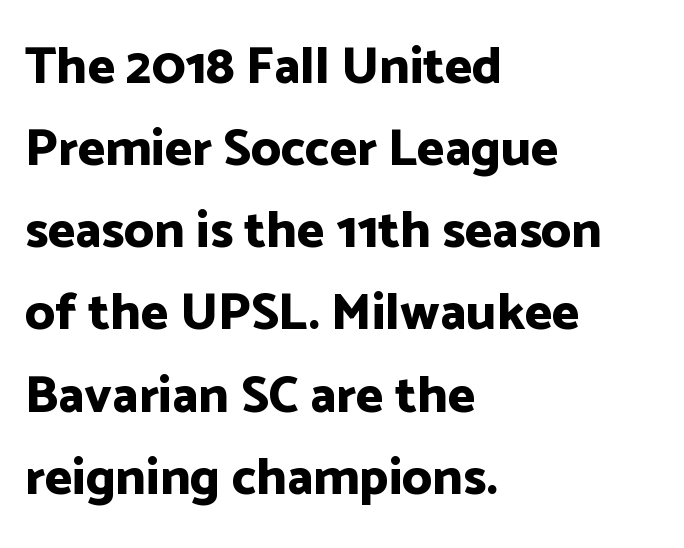
Q: Is the text bold? A: Yes.
Q: Is the text italic (slanted)? A: No, it is upright.
Q: Is the typeface a serif or a sans-serif typeface? A: Sans-serif.
Q: Is the text underlined? A: No.
Q: How is the paragraph aligned? A: Left-aligned.
Q: Is the spacing between letters normal or unusually wide? A: Normal.
Q: Is the spacing between lines tight, normal or loose? A: Normal.
Q: Width (condensed, normal, or wide)? A: Normal.
Q: Stroke contrast? A: Low.
Q: x-height? A: Medium.
Q: Monospaced? A: No.
